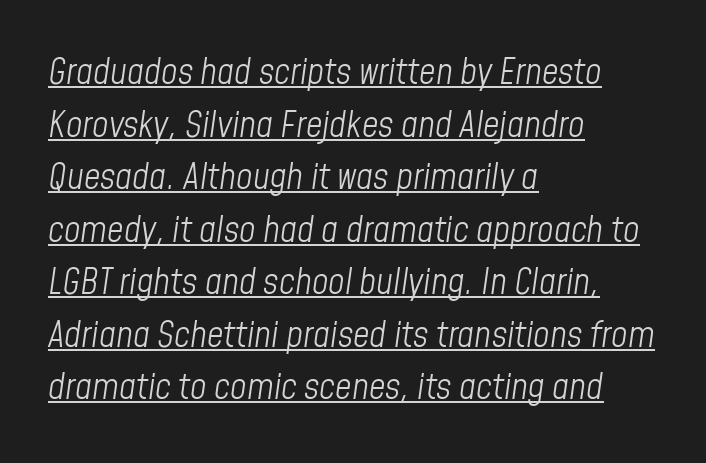
All the whitespace from short lines collects on the right. No extra ink here — the face is not bold. Style check: oblique. Horizontal bands of white between lines are of average thickness.
